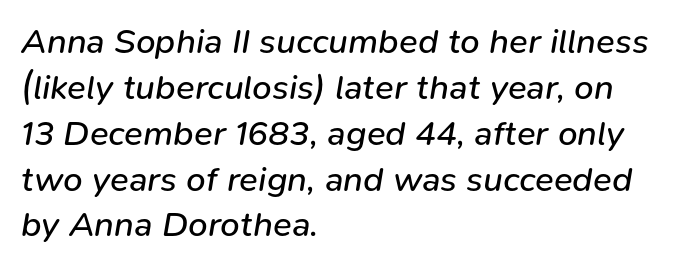
The image shows 35 px regular-weight type, italic (leaning right); set left-aligned, normal line spacing (1.31x), normal letter spacing, not underlined; low stroke contrast and a medium x-height.
